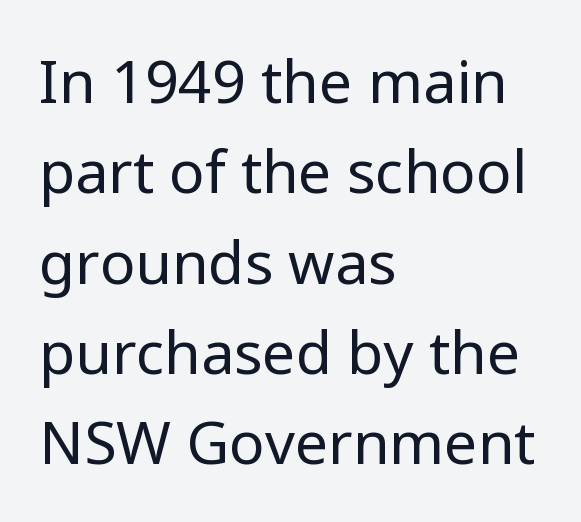
The image shows 59 px regular-weight sans-serif type, upright; set left-aligned, normal line spacing (1.53x), normal letter spacing, not underlined; low stroke contrast and a medium x-height.
